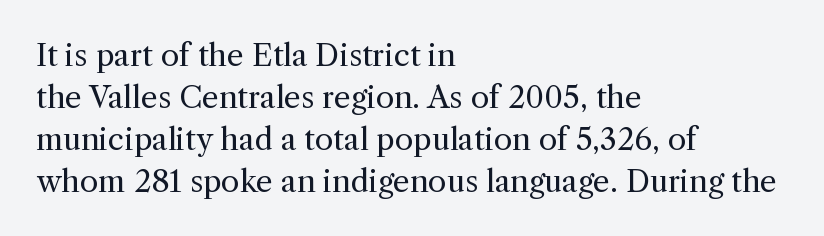
The image shows 30 px regular-weight serif type, upright; set left-aligned, normal line spacing (1.4x), normal letter spacing, not underlined; a medium x-height.
